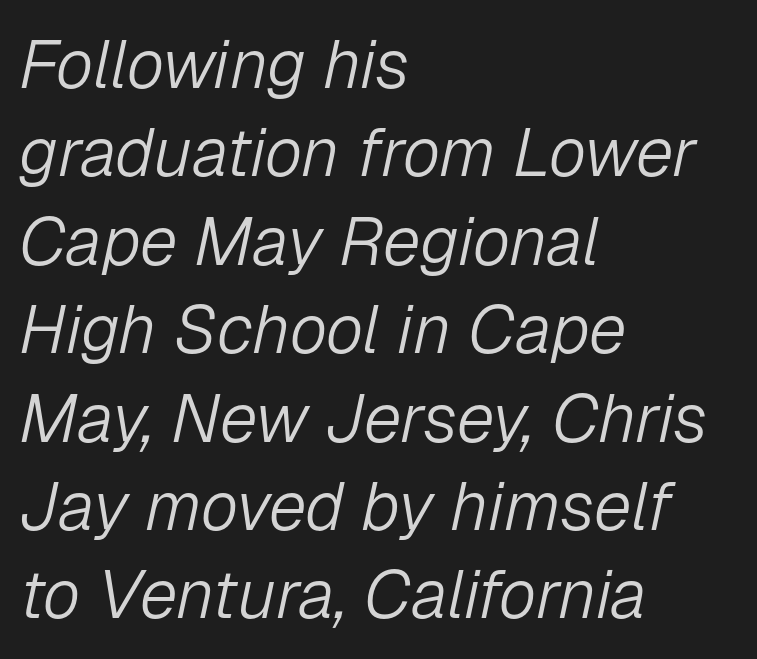
Heaviness? Minimal to ordinary, like unemphasized prose. You could not count columns in this text — the font is proportionally spaced. The rendering uses a moderate line-height, typical for paragraphs. Does extra space separate the letters? No, they use regular spacing. Descenders are the only things crossing below the line.
